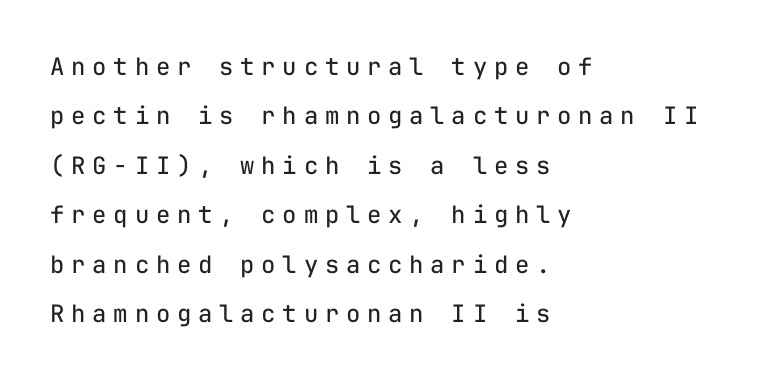
The image shows 24 px text type, upright; set left-aligned, loose line spacing (2.06x), unusually wide letter spacing (+0.28 em), not underlined.
